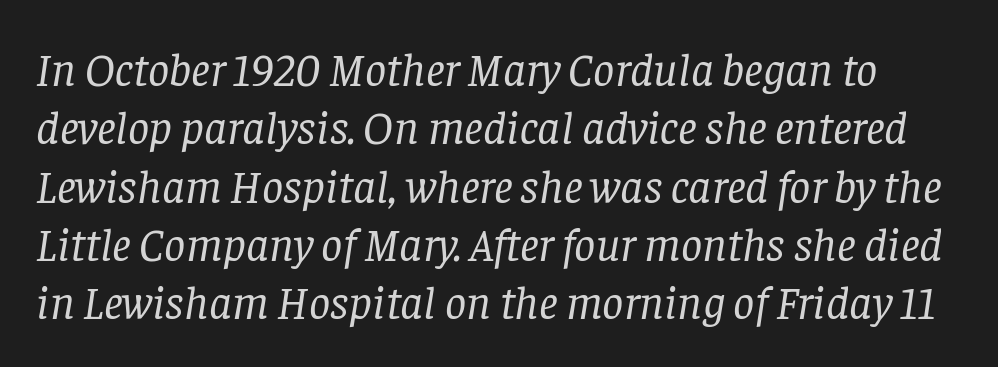
{"serif": "yes", "italic": "yes", "lean": "right", "slant_degrees": 8, "bold": "no", "weight": "regular", "width": "normal", "stroke_contrast": "low", "x_height": "large", "monospaced": "no", "underline": "no", "line_spacing_ratio": 1.24, "letter_spacing": "normal", "letter_spacing_em": 0.0, "glyph_px": 47}
